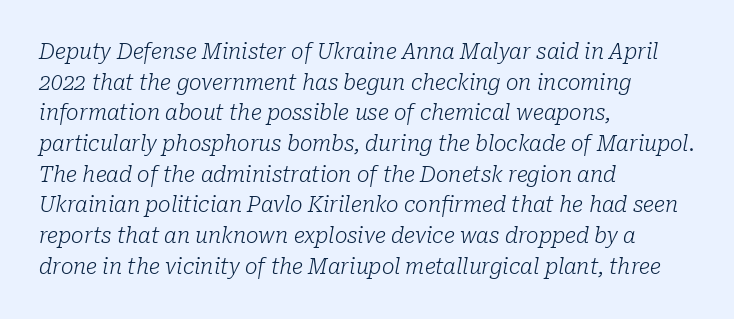
Q: Is the text bold? A: No.
Q: Is the text italic (slanted)? A: Yes, it leans right by about 10 degrees.
Q: Is the text underlined? A: No.
Q: How is the paragraph aligned? A: Left-aligned.
Q: Is the spacing between letters normal or unusually wide? A: Normal.
Q: Is the spacing between lines tight, normal or loose? A: Normal.
